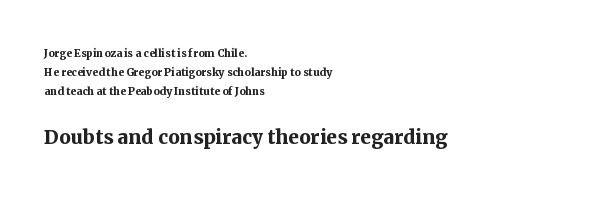
Q: Is the text bold? A: Yes.
Q: Is the text italic (slanted)? A: No, it is upright.
Q: Is the text underlined? A: No.
Q: How is the paragraph aligned? A: Left-aligned.
Q: Is the spacing between letters normal or unusually wide? A: Normal.
Q: Is the spacing between lines tight, normal or loose? A: Normal.
Q: Which block of text is set in a larger size, the first (top) or the second (bottom)? A: The second (bottom) one.
